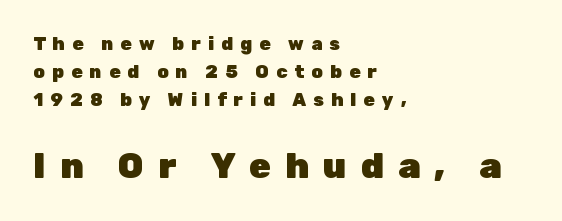
Q: Is the text bold? A: Yes.
Q: Is the text italic (slanted)? A: No, it is upright.
Q: Is the typeface a serif or a sans-serif typeface? A: Sans-serif.
Q: Is the text underlined? A: No.
Q: How is the paragraph aligned? A: Left-aligned.
Q: Is the spacing between letters normal or unusually wide? A: Unusually wide.
Q: Is the spacing between lines tight, normal or loose? A: Normal.
Q: Which block of text is set in a larger size, the first (top) or the second (bottom)? A: The second (bottom) one.
Q: Width (condensed, normal, or wide)? A: Normal.
Q: Stroke contrast? A: Low.
Q: x-height? A: Medium.
Q: Monospaced? A: No.
